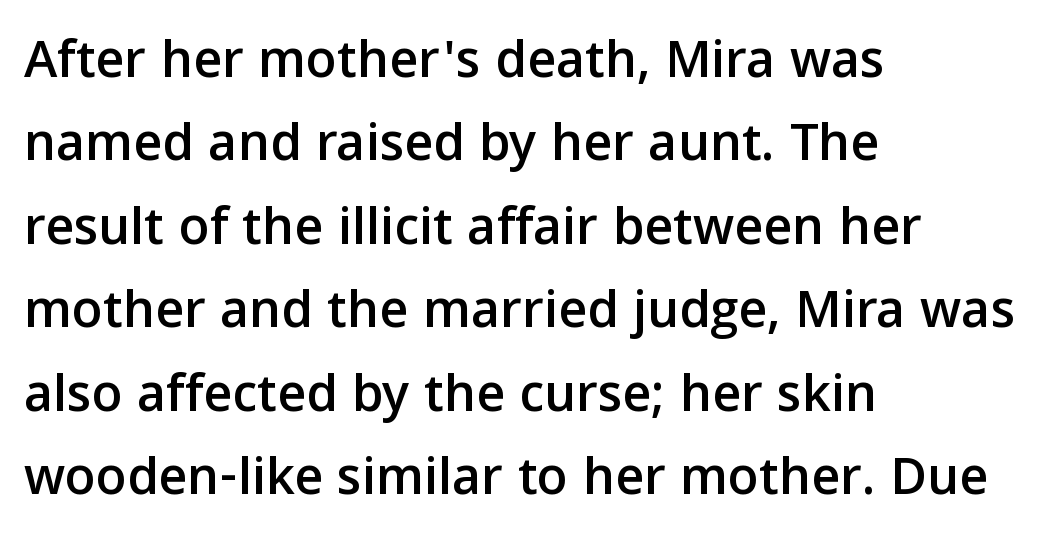
The image shows 56 px sans-serif type, upright; set left-aligned, normal line spacing (1.49x), normal letter spacing, not underlined; low stroke contrast and a medium x-height.
